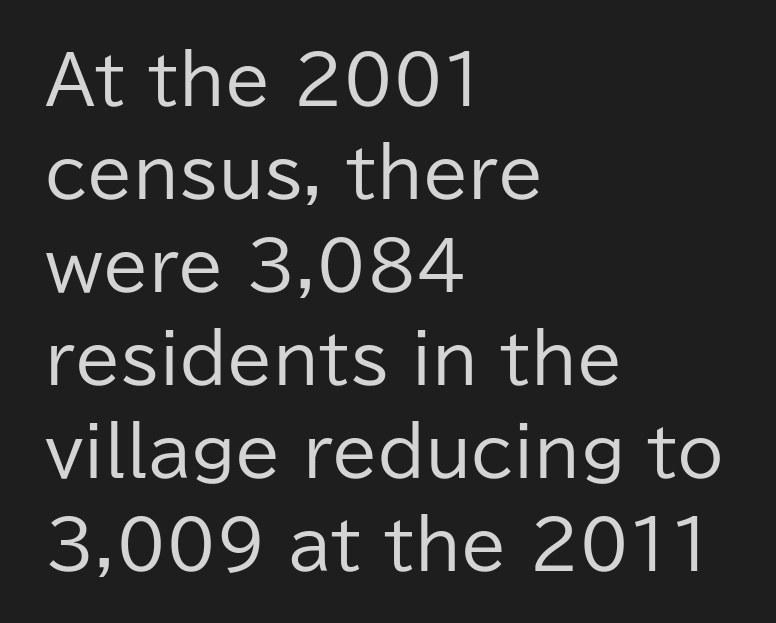
The image shows 66 px regular-weight sans-serif type, upright; set left-aligned, normal line spacing (1.41x), normal letter spacing, not underlined; low stroke contrast and a medium x-height.
